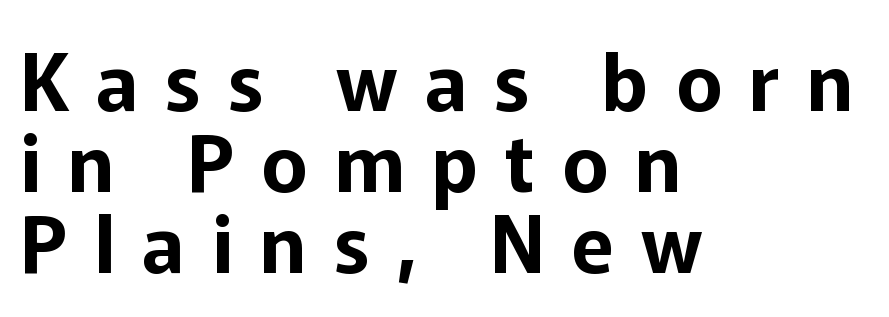
If you drew a line through each stem, it would be perfectly vertical. The rendering shows plain stroke endings on the letterforms — a sans-serif design. Left-aligned paragraph, ragged on the right. Here the designer chose a conventional face with non-uniform glyph widths. Quick note: underline off. Inter-character spacing is expanded well beyond the font's built-in metrics.
